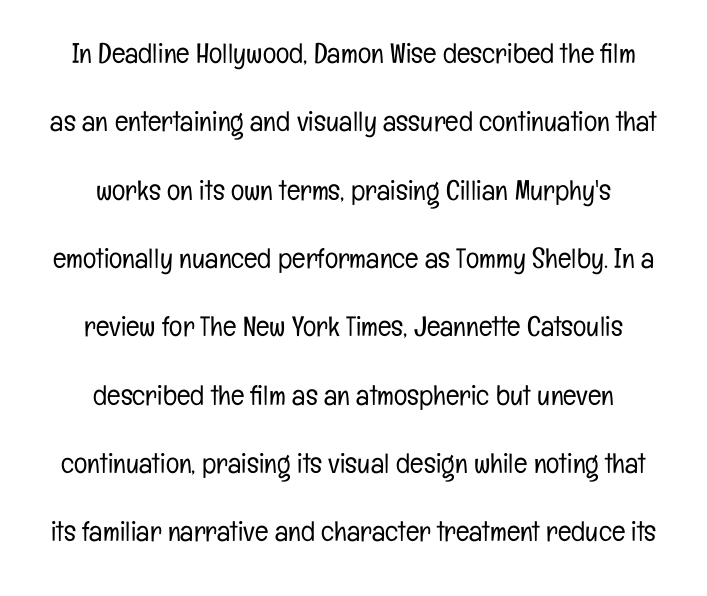
Q: Is the text bold? A: No.
Q: Is the text italic (slanted)? A: No, it is upright.
Q: Is the typeface a serif or a sans-serif typeface? A: Sans-serif.
Q: Is the text underlined? A: No.
Q: Is the spacing between letters normal or unusually wide? A: Normal.
Q: Is the spacing between lines tight, normal or loose? A: Loose.
Q: Width (condensed, normal, or wide)? A: Condensed.
Q: Stroke contrast? A: Low.
Q: x-height? A: Medium.
Q: Monospaced? A: No.
